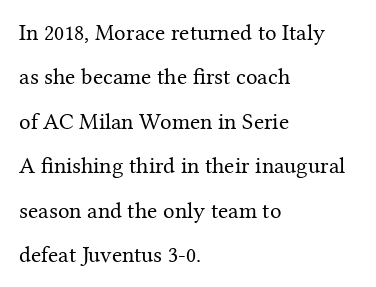
Q: Is the text bold? A: No.
Q: Is the text italic (slanted)? A: No, it is upright.
Q: Is the text underlined? A: No.
Q: How is the paragraph aligned? A: Left-aligned.
Q: Is the spacing between letters normal or unusually wide? A: Normal.
Q: Is the spacing between lines tight, normal or loose? A: Loose.
